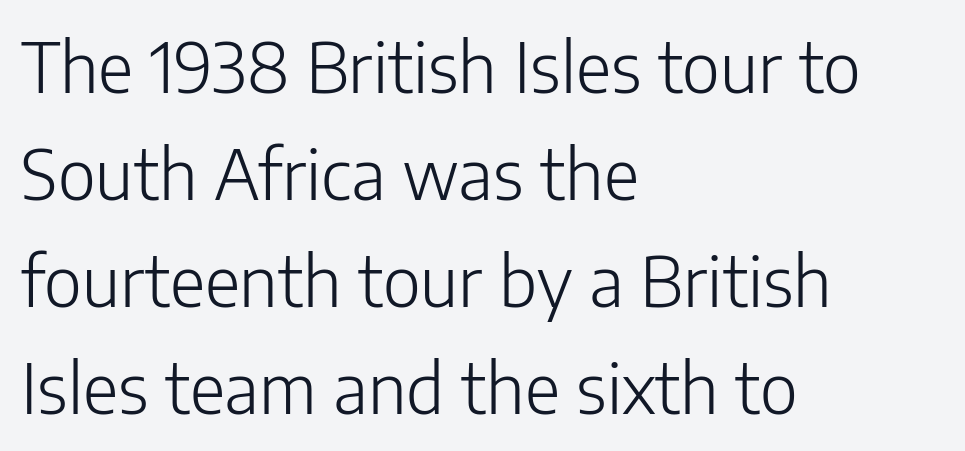
Q: Is the text bold? A: No.
Q: Is the text italic (slanted)? A: No, it is upright.
Q: Is the typeface a serif or a sans-serif typeface? A: Sans-serif.
Q: Is the text underlined? A: No.
Q: How is the paragraph aligned? A: Left-aligned.
Q: Is the spacing between letters normal or unusually wide? A: Normal.
Q: Is the spacing between lines tight, normal or loose? A: Normal.
Q: Width (condensed, normal, or wide)? A: Normal.
Q: Stroke contrast? A: Low.
Q: x-height? A: Medium.
Q: Monospaced? A: No.
